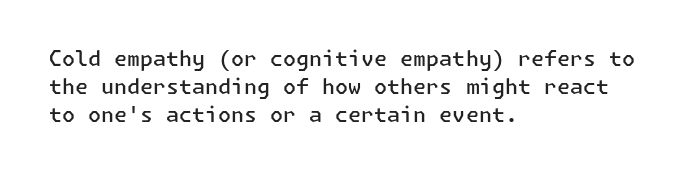
{"italic": "no", "bold": "semi", "underline": "no", "align": "left", "line_spacing": "normal", "line_spacing_ratio": 1.34, "letter_spacing": "normal", "letter_spacing_em": 0.0, "glyph_px": 21}
